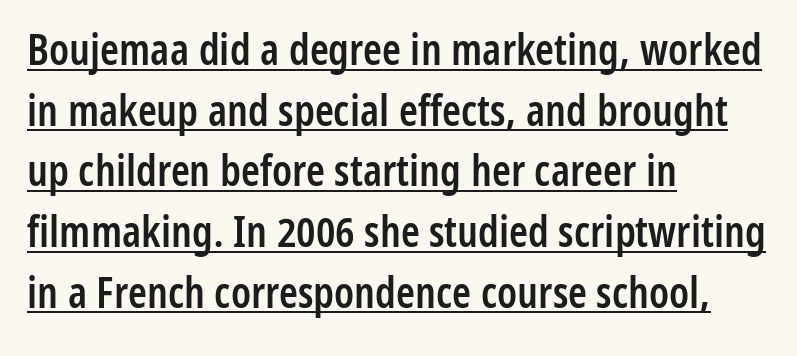
The image shows 43 px semibold, condensed sans-serif type, upright; set left-aligned, normal line spacing (1.41x), normal letter spacing, underlined; low stroke contrast and a medium x-height.
